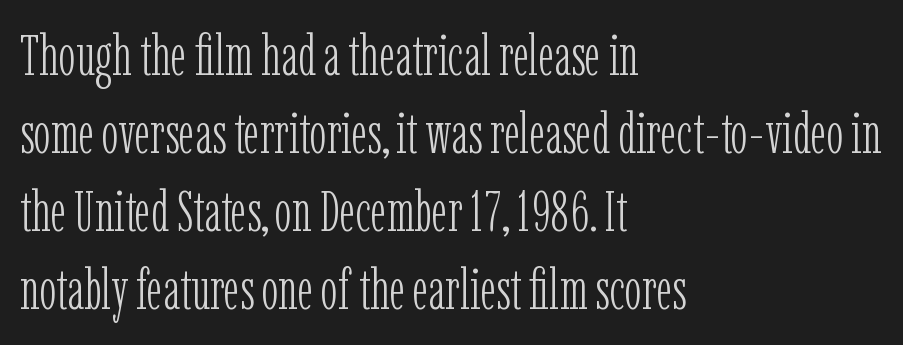
The image shows 57 px light, condensed serif type, upright; set left-aligned, normal line spacing (1.37x), normal letter spacing, not underlined; low stroke contrast and a medium x-height.
